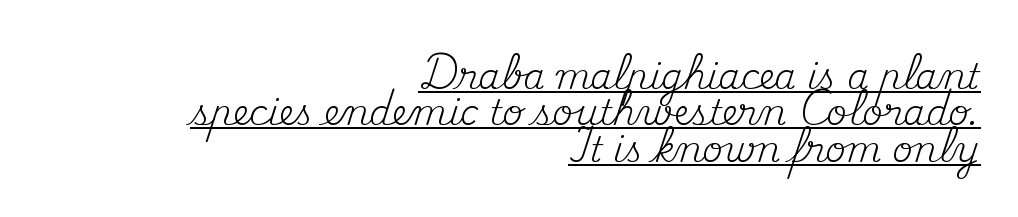
The type is set solid horizontally, with unmodified tracking. The rendering uses the underline text-decoration. If you drew a ruler down the right edge, every line would touch it. The text was rendered using a seriffed face with decorative stroke endings.
